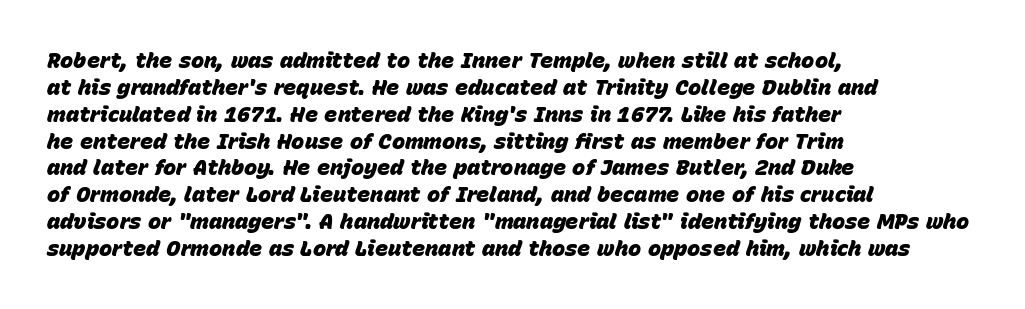
Emphasis-style slanted type is in use. One-word summary of the alignment: left. Observe the ordinary spacing: letters are neighbours, not strangers. Quick note: underline off. The passage shown is emphatically bold.
